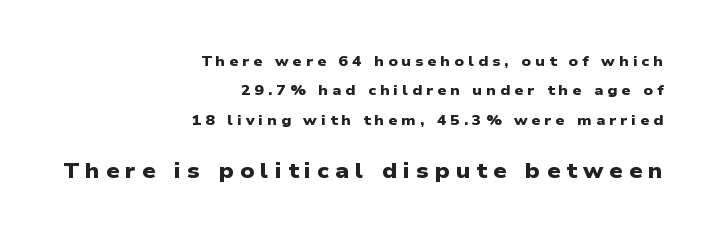
Loose tracking; the words dissolve into strings of separated letters. Layout note: lines flush right. Reading down the column, the eye jumps a long way to each next line. Only glyphs here, with clear space below each row.
